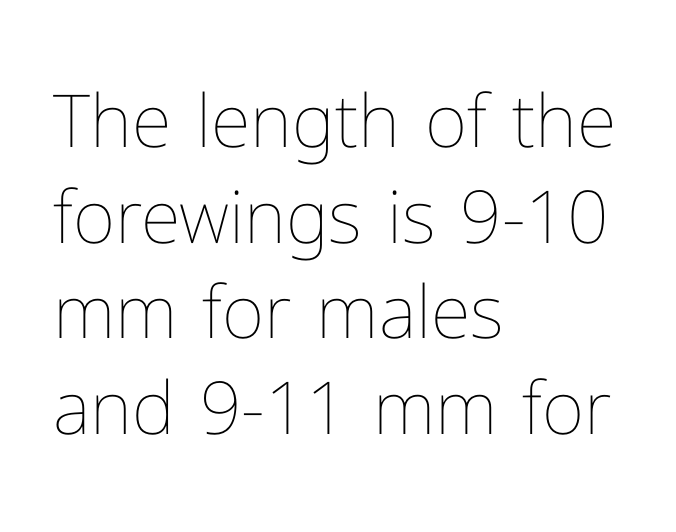
The image shows 73 px thin type, upright; set left-aligned, normal line spacing (1.31x), normal letter spacing, not underlined; low stroke contrast and a medium x-height.
